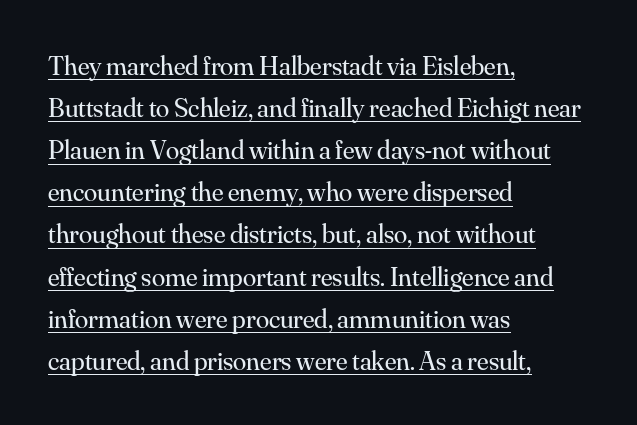
Q: Is the text bold? A: No.
Q: Is the text italic (slanted)? A: No, it is upright.
Q: Is the text underlined? A: Yes.
Q: How is the paragraph aligned? A: Left-aligned.
Q: Is the spacing between letters normal or unusually wide? A: Normal.
Q: Is the spacing between lines tight, normal or loose? A: Normal.
